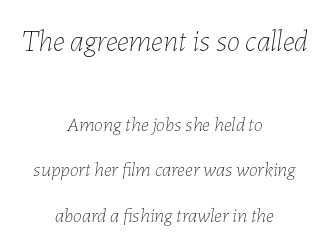
The image shows 30 px thin type, italic (leaning right); set centered, loose line spacing (2.27x), normal letter spacing, not underlined; the first (top) block is 1.5x larger; low stroke contrast and a medium x-height.
